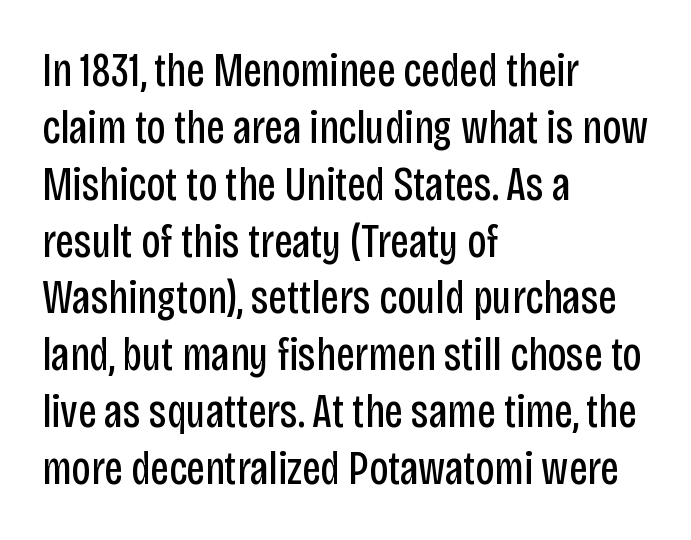
Note the varied advance widths — an 'i' is clearly narrower than an 'm'. The lines are quadded left. This is the regular roman posture of the typeface. The gap between lines stays unmarked.
